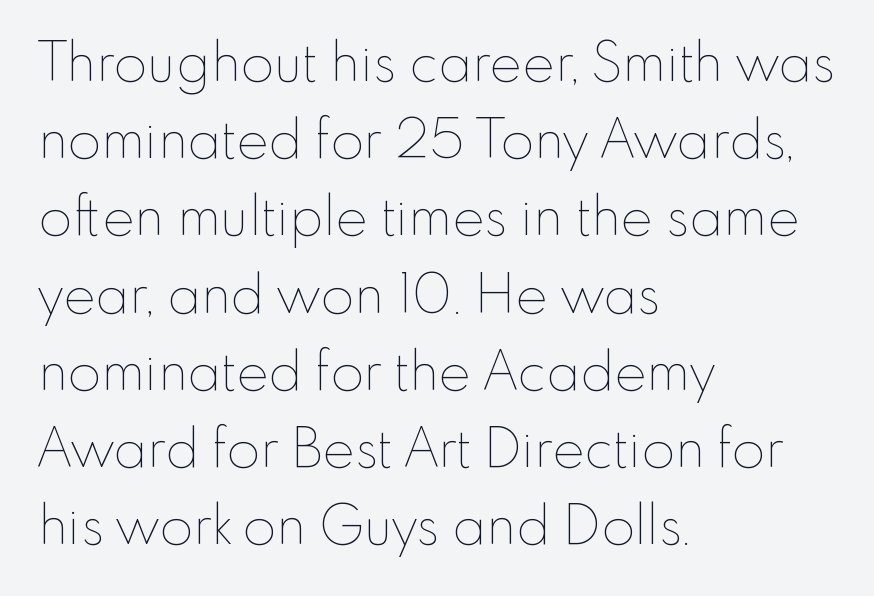
Successive baselines arrive at the customary interval. The paragraph has a hard left edge and a soft right edge. You could not count columns in this text — the font is proportionally spaced. Bare-footed words on every line. Vertical strokes here are truly vertical.
